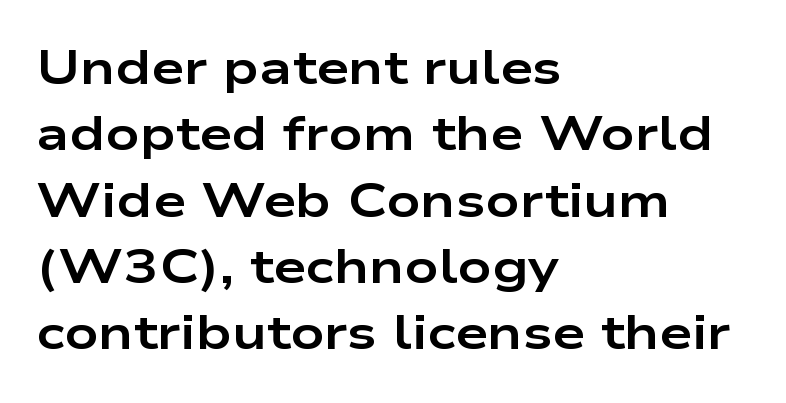
Students, note that the glyphs here touch the page at normal intervals. This is the regular roman posture of the typeface. In terms of leading, this rendering sits right in the middle. Words float on clear page, feet unadorned.
